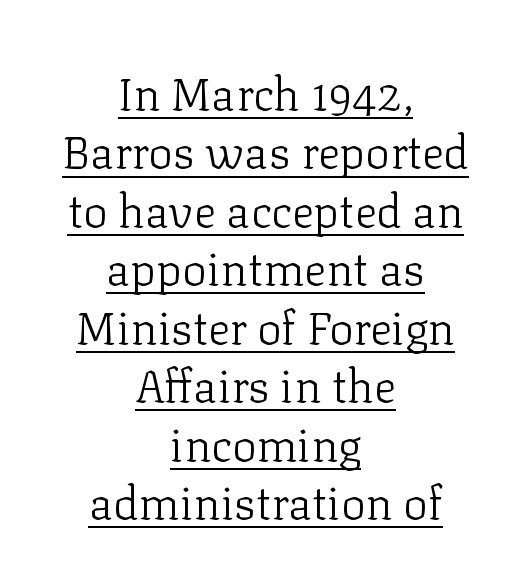
Q: Is the text bold? A: No.
Q: Is the text italic (slanted)? A: No, it is upright.
Q: Is the typeface a serif or a sans-serif typeface? A: Serif.
Q: Is the text underlined? A: Yes.
Q: How is the paragraph aligned? A: Centered.
Q: Is the spacing between letters normal or unusually wide? A: Normal.
Q: Is the spacing between lines tight, normal or loose? A: Normal.
Q: Width (condensed, normal, or wide)? A: Normal.
Q: Stroke contrast? A: Low.
Q: x-height? A: Medium.
Q: Monospaced? A: No.
